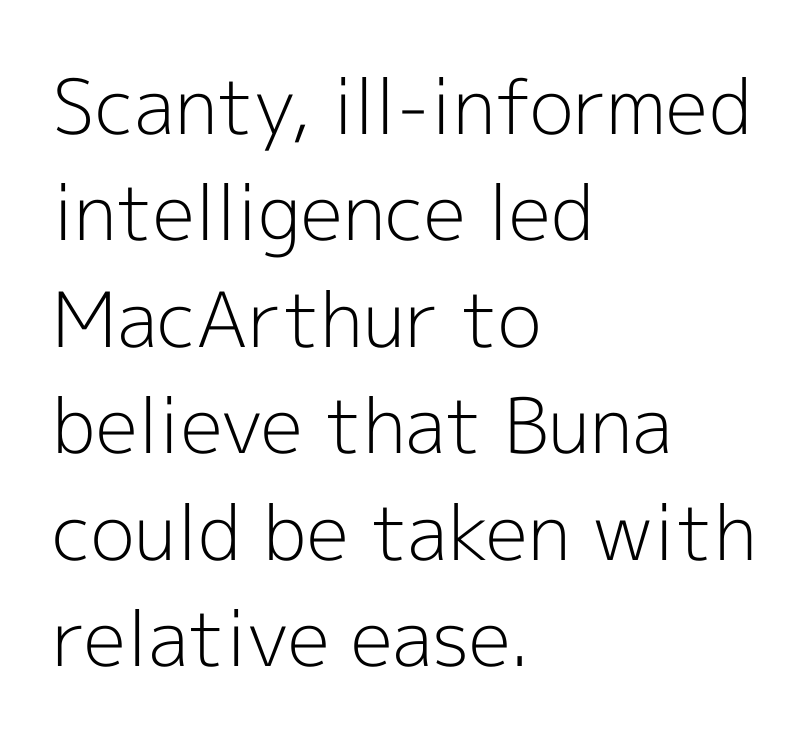
Clear beneath every line of the passage. Does the type have serifs? No, each stem ends abruptly. Do the characters align in a grid? No, the font is proportional. Weight class: somewhere from thin through regular. Normally led — the rows are evenly, conventionally spaced. Is there any slant? The stems are plumb.
